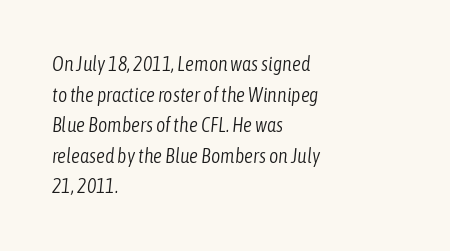
Q: Is the text bold? A: No.
Q: Is the text italic (slanted)? A: Yes, it leans right by about 6 degrees.
Q: Is the text underlined? A: No.
Q: How is the paragraph aligned? A: Left-aligned.
Q: Is the spacing between letters normal or unusually wide? A: Normal.
Q: Is the spacing between lines tight, normal or loose? A: Normal.
